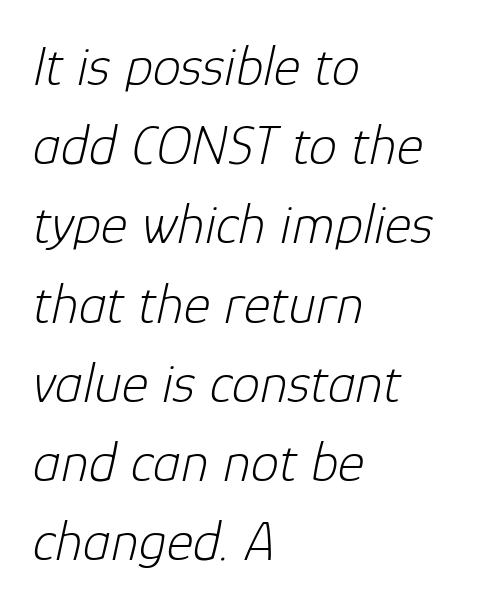
Q: Is the text bold? A: No.
Q: Is the text italic (slanted)? A: Yes, it leans right by about 12 degrees.
Q: Is the text underlined? A: No.
Q: How is the paragraph aligned? A: Left-aligned.
Q: Is the spacing between letters normal or unusually wide? A: Normal.
Q: Is the spacing between lines tight, normal or loose? A: Normal.
Q: Width (condensed, normal, or wide)? A: Normal.
Q: Stroke contrast? A: Low.
Q: x-height? A: Medium.
Q: Monospaced? A: No.
